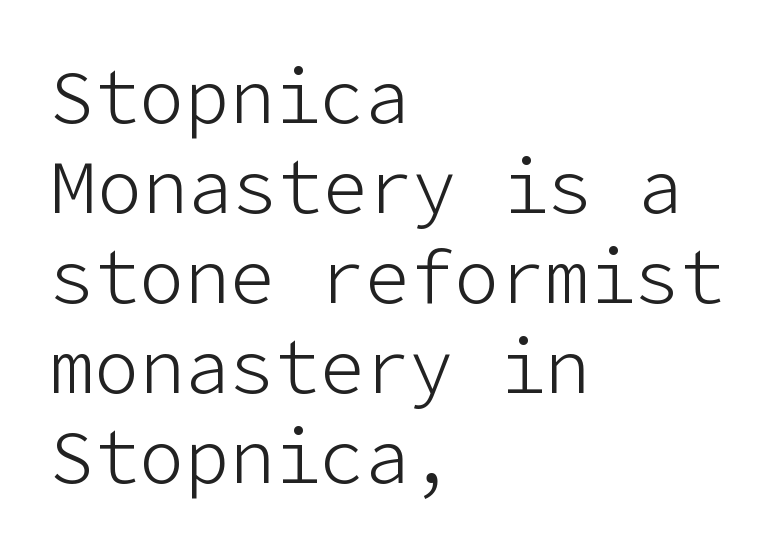
{"serif": "no", "italic": "no", "bold": "no", "weight": "light", "width": "normal", "stroke_contrast": "low", "x_height": "medium", "underline": "no", "align": "left", "line_spacing_ratio": 1.2, "letter_spacing": "normal", "letter_spacing_em": 0.0, "glyph_px": 75}
